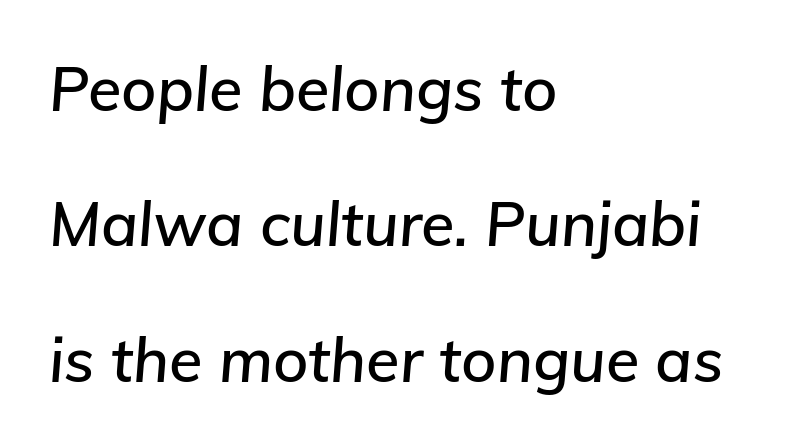
Descender tails drop into unmarked territory. A typesetter would call this leading open, well beyond the default. The typesetter chose a ragged-right arrangement here. There is no visible air inserted between adjacent glyphs. The rendering uses natural spacing where letterforms have individual widths. Notice how the stems are inclined rather than vertical — that's the hallmark of italics.
